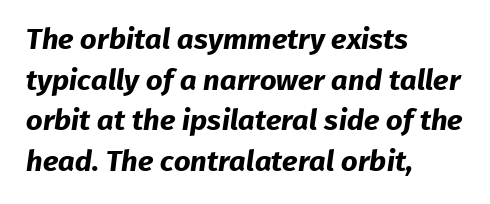
Each word holds together tightly as a unit, with standard inter-letter gaps. Proportional: the letters do not fall into vertical columns. To sum up the face: it is a sans, with no serifs. Regular leading. Check under the words: just untouched page. Leftover space on each line is placed entirely after the last word.
